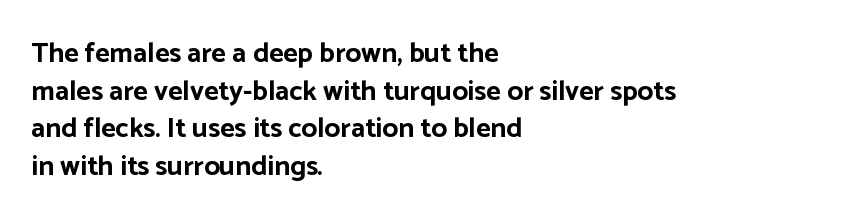
The image shows 28 px bold sans-serif type, upright; set left-aligned, normal line spacing (1.34x), normal letter spacing, not underlined; low stroke contrast and a medium x-height.
